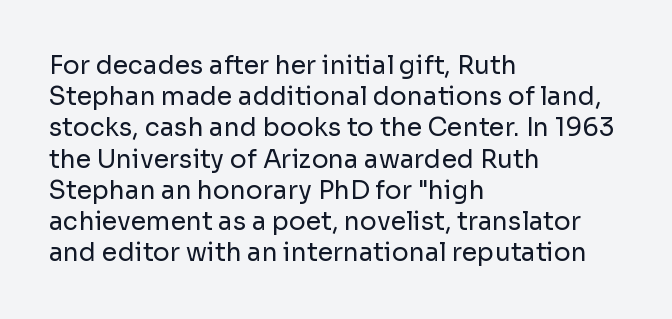
Q: Is the text bold? A: No.
Q: Is the text italic (slanted)? A: No, it is upright.
Q: Is the text underlined? A: No.
Q: How is the paragraph aligned? A: Left-aligned.
Q: Is the spacing between letters normal or unusually wide? A: Normal.
Q: Is the spacing between lines tight, normal or loose? A: Normal.
